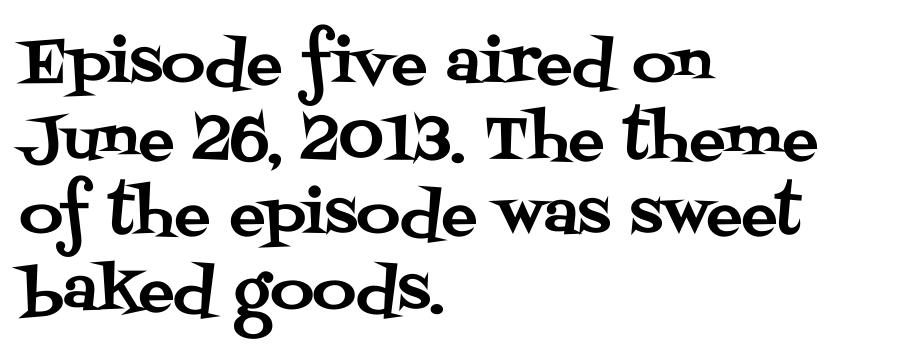
A typesetter would call this proportional, since set widths differ per character. Letter spacing: default. Tall strokes in this sample are plumb rather than angled. Each line starts at the same left margin while the right side varies. Quick note: interline space is typical. This rendering features lettering with no underline.
